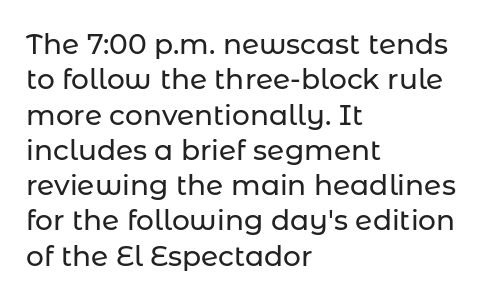
Q: Is the text italic (slanted)? A: No, it is upright.
Q: Is the typeface a serif or a sans-serif typeface? A: Sans-serif.
Q: Is the text underlined? A: No.
Q: How is the paragraph aligned? A: Left-aligned.
Q: Is the spacing between letters normal or unusually wide? A: Normal.
Q: Is the spacing between lines tight, normal or loose? A: Normal.
Q: Width (condensed, normal, or wide)? A: Normal.
Q: Stroke contrast? A: Low.
Q: x-height? A: Medium.
Q: Monospaced? A: No.
